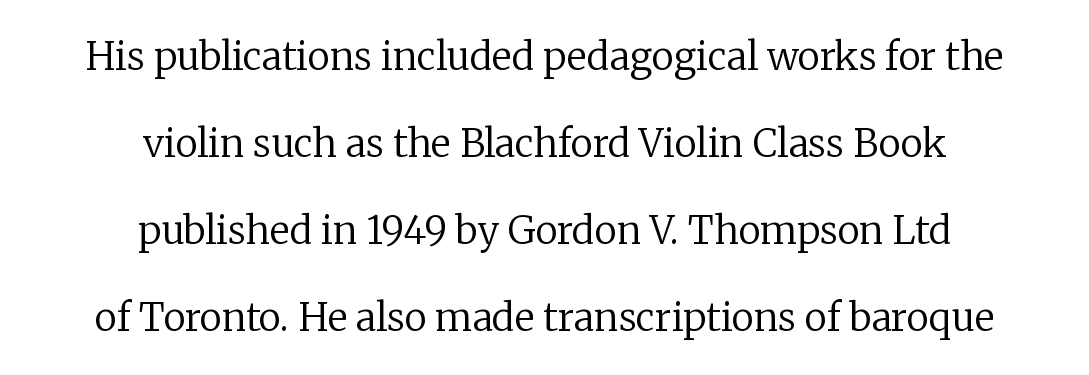
Q: Is the text bold? A: No.
Q: Is the text italic (slanted)? A: No, it is upright.
Q: Is the typeface a serif or a sans-serif typeface? A: Serif.
Q: Is the text underlined? A: No.
Q: How is the paragraph aligned? A: Centered.
Q: Is the spacing between letters normal or unusually wide? A: Normal.
Q: Is the spacing between lines tight, normal or loose? A: Loose.
Q: Width (condensed, normal, or wide)? A: Normal.
Q: Stroke contrast? A: Low.
Q: x-height? A: Medium.
Q: Monospaced? A: No.
